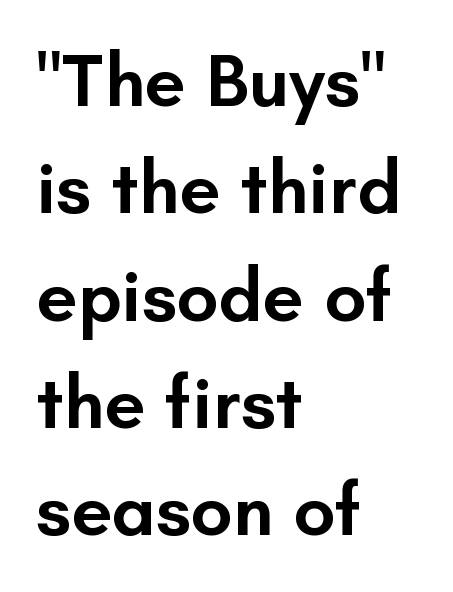
{"serif": "no", "italic": "no", "bold": "semi", "weight": "semibold", "width": "normal", "stroke_contrast": "low", "x_height": "small", "monospaced": "no", "underline": "no", "align": "left", "line_spacing": "normal", "line_spacing_ratio": 1.45, "letter_spacing": "normal", "letter_spacing_em": 0.0, "glyph_px": 74}
